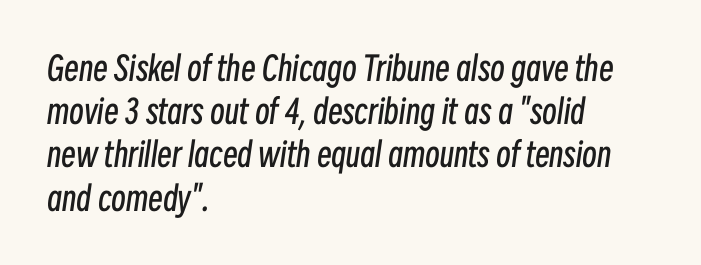
Q: Is the text bold? A: No.
Q: Is the text italic (slanted)? A: Yes, it leans right by about 8 degrees.
Q: Is the text underlined? A: No.
Q: How is the paragraph aligned? A: Left-aligned.
Q: Is the spacing between letters normal or unusually wide? A: Normal.
Q: Is the spacing between lines tight, normal or loose? A: Normal.
Q: Width (condensed, normal, or wide)? A: Condensed.
Q: Stroke contrast? A: Low.
Q: x-height? A: Medium.
Q: Monospaced? A: No.
